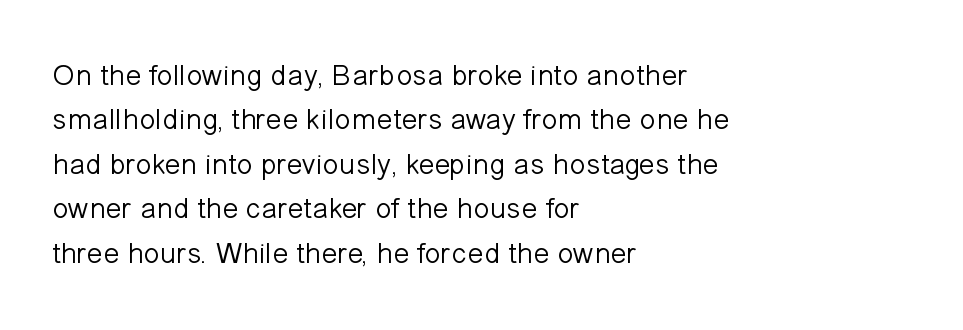
The image shows 30 px light sans-serif type, upright; set left-aligned, normal line spacing (1.48x), normal letter spacing, not underlined; low stroke contrast and a medium x-height.
